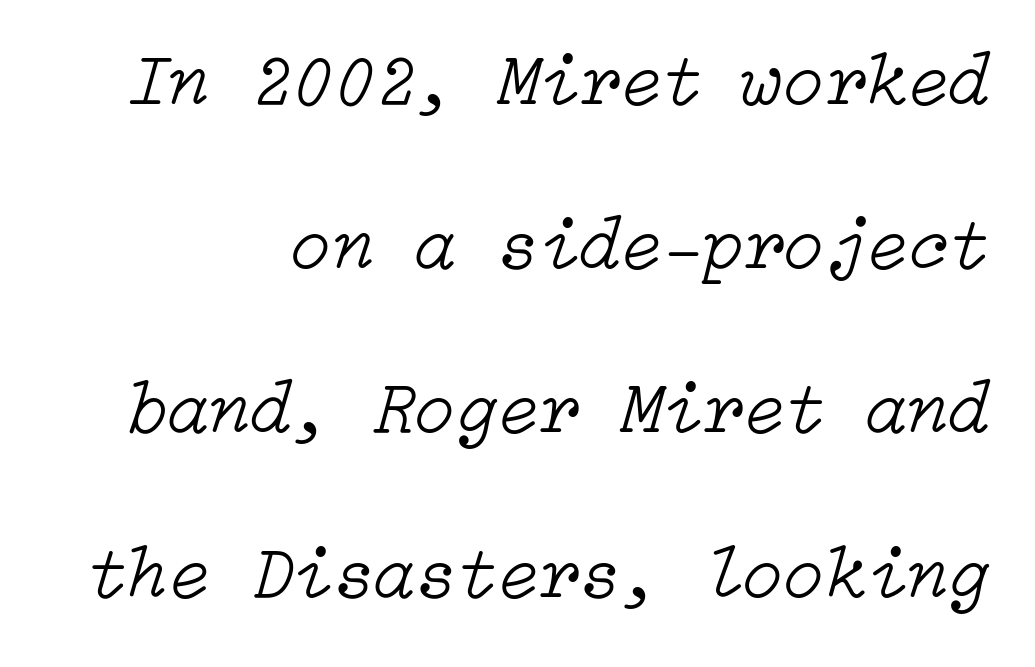
The image shows 75 px light type, italic (leaning right); set right-aligned, loose line spacing (2.19x), normal letter spacing, not underlined; low stroke contrast and a medium x-height.
